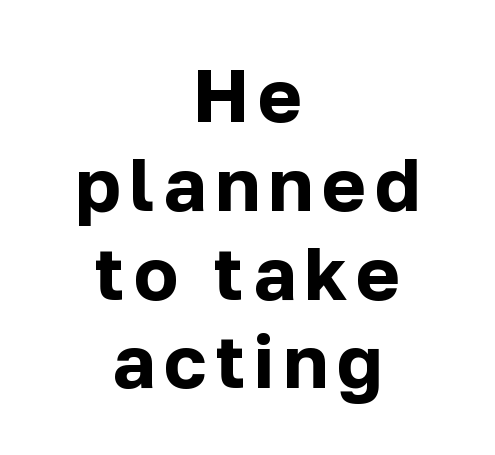
The image shows 74 px bold sans-serif type, upright; set centered, line spacing 1.2x, not underlined; low stroke contrast and a medium x-height.
